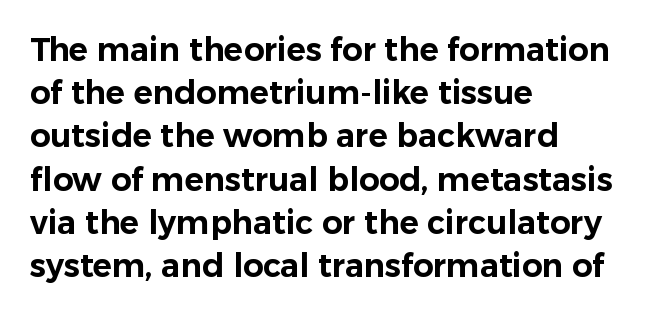
Quick note: underline off. Proportional: the letters do not fall into vertical columns. Leftover space on each line is placed entirely after the last word. These lines are composed in type without serifs.
